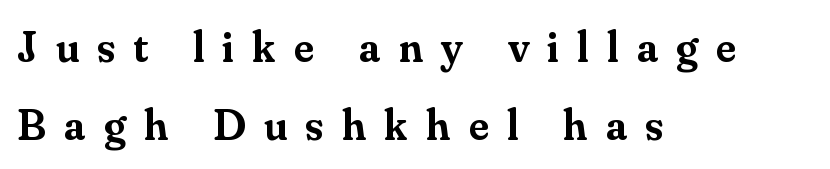
On the weight axis this lands at semibold, roughly 600. Alignment: flush left. The letters advance in unequal steps, a hallmark of proportional type. Descender tails drop into unmarked territory.
